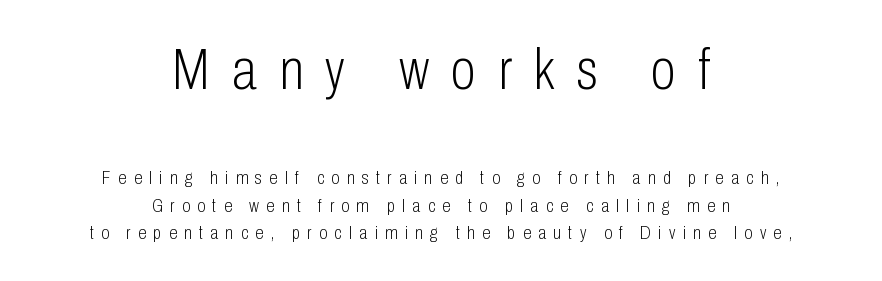
{"serif": "no", "italic": "no", "bold": "no", "weight": "light", "width": "condensed", "stroke_contrast": "low", "x_height": "medium", "monospaced": "no", "underline": "no", "align": "center", "line_spacing": "normal", "line_spacing_ratio": 1.43, "letter_spacing": "wide", "letter_spacing_em": 0.38, "larger_block": "first", "size_ratio": 3.05, "glyph_px": 58}
